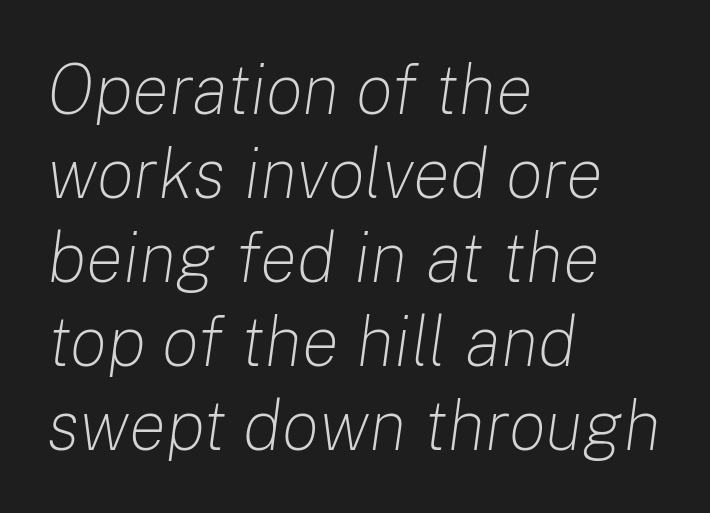
{"italic": "yes", "lean": "right", "slant_degrees": 8, "bold": "no", "weight": "light", "width": "normal", "stroke_contrast": "low", "x_height": "medium", "monospaced": "no", "underline": "no", "align": "left", "line_spacing_ratio": 1.2, "letter_spacing": "normal", "letter_spacing_em": 0.0, "glyph_px": 70}
